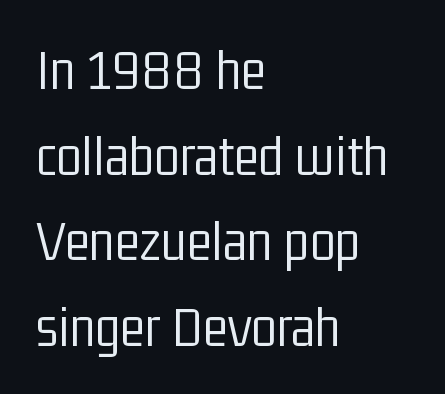
The image shows 59 px light, condensed sans-serif type, upright; set left-aligned, normal line spacing (1.45x), normal letter spacing, not underlined; low stroke contrast and a medium x-height.
